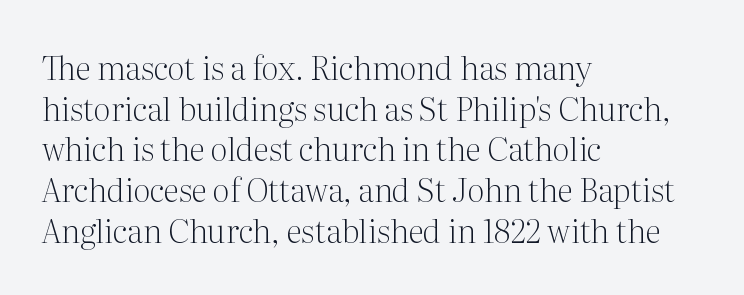
Q: Is the text bold? A: No.
Q: Is the text italic (slanted)? A: No, it is upright.
Q: Is the typeface a serif or a sans-serif typeface? A: Serif.
Q: Is the text underlined? A: No.
Q: How is the paragraph aligned? A: Left-aligned.
Q: Is the spacing between letters normal or unusually wide? A: Normal.
Q: Is the spacing between lines tight, normal or loose? A: Normal.
Q: Width (condensed, normal, or wide)? A: Normal.
Q: Stroke contrast? A: Medium.
Q: x-height? A: Medium.
Q: Monospaced? A: No.
